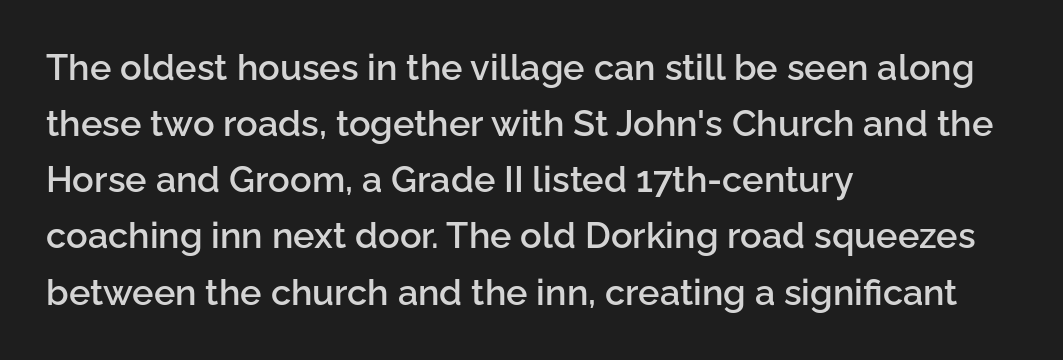
Q: Is the text bold? A: Semi-bold.
Q: Is the text italic (slanted)? A: No, it is upright.
Q: Is the typeface a serif or a sans-serif typeface? A: Sans-serif.
Q: Is the text underlined? A: No.
Q: How is the paragraph aligned? A: Left-aligned.
Q: Is the spacing between letters normal or unusually wide? A: Normal.
Q: Is the spacing between lines tight, normal or loose? A: Normal.
Q: Width (condensed, normal, or wide)? A: Normal.
Q: Stroke contrast? A: Low.
Q: x-height? A: Medium.
Q: Monospaced? A: No.
